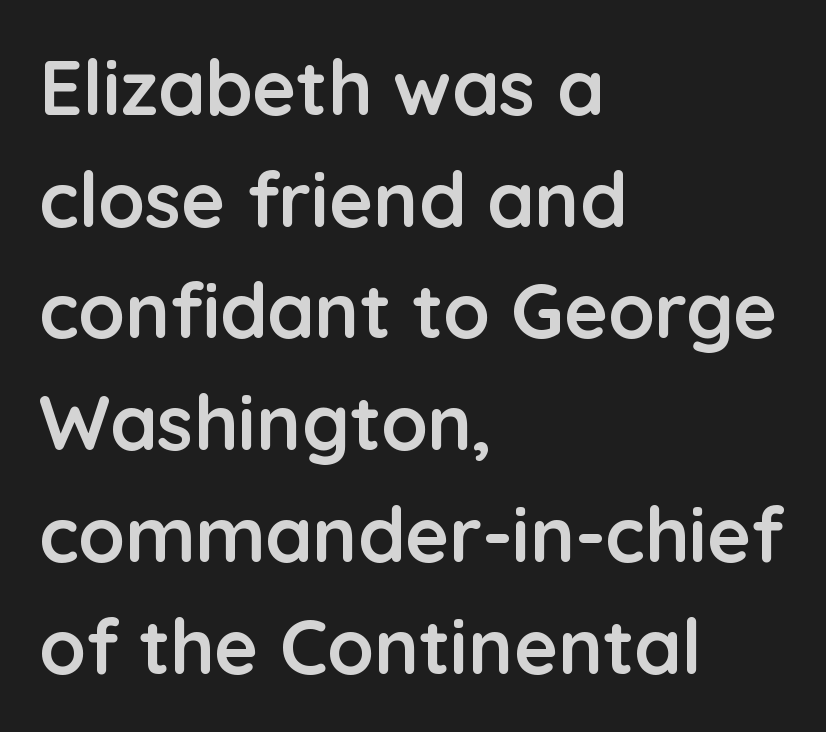
The image shows 76 px semibold sans-serif type, upright; set left-aligned, normal line spacing (1.47x), normal letter spacing, not underlined; low stroke contrast and a medium x-height.
